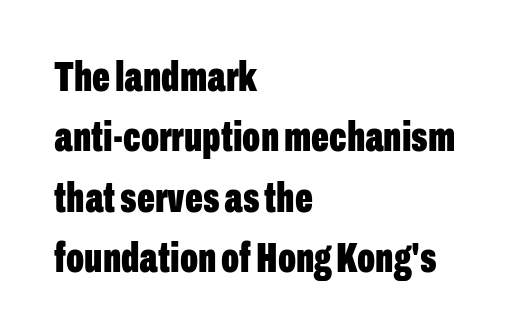
{"serif": "no", "italic": "no", "bold": "yes", "weight": "bold", "width": "condensed", "stroke_contrast": "low", "x_height": "medium", "monospaced": "no", "underline": "no", "align": "left", "line_spacing": "normal", "line_spacing_ratio": 1.44, "letter_spacing": "normal", "letter_spacing_em": 0.0, "glyph_px": 42}
